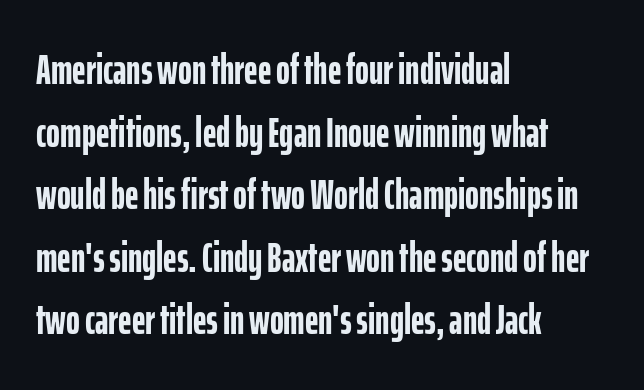
The compositor pushed each line to the left boundary. Bare-footed words on every line. Notice how thick the strokes are: this is what a full bold looks like. Horizontal bands of white between lines are of average thickness. Words appear dense and cohesive because spacing is normal. The letters carry no serifs — their stems end cleanly without finishing strokes.
